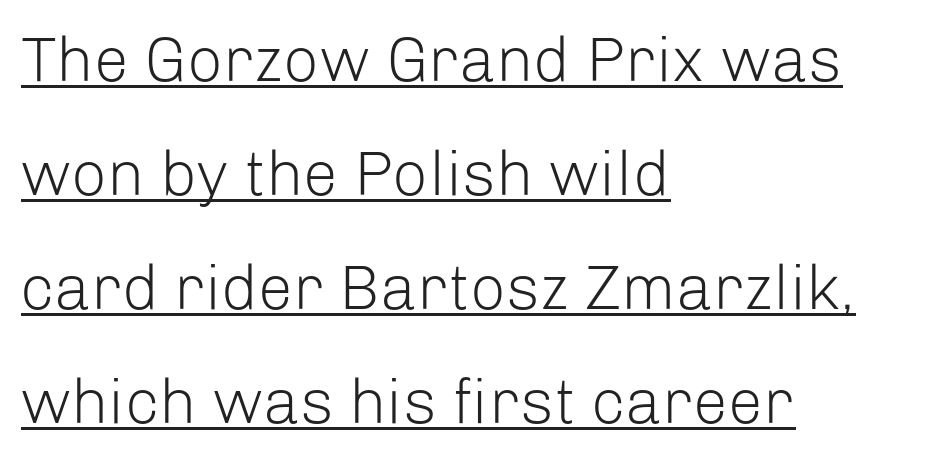
Q: Is the text bold? A: No.
Q: Is the text italic (slanted)? A: No, it is upright.
Q: Is the typeface a serif or a sans-serif typeface? A: Sans-serif.
Q: Is the text underlined? A: Yes.
Q: How is the paragraph aligned? A: Left-aligned.
Q: Is the spacing between letters normal or unusually wide? A: Normal.
Q: Width (condensed, normal, or wide)? A: Normal.
Q: Stroke contrast? A: Low.
Q: x-height? A: Medium.
Q: Monospaced? A: No.
